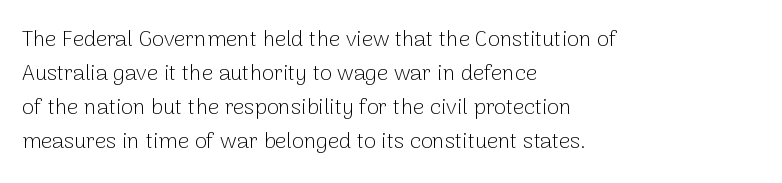
These lines stack with their left ends in a neat column. Any mark beneath the type? The region is blank. Short note: letters normally spaced. The type sits square on the baseline with zero lean.
